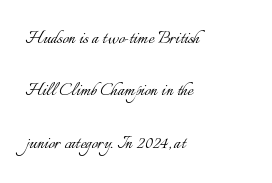
Line beginnings align vertically; line endings do not. Letters have the restrained weight of plain body copy at most. Students, observe: this is what heavily led, spacious text looks like. Compared with typical body copy, the letter spacing here is the same. The strip under each line holds only bare page.
